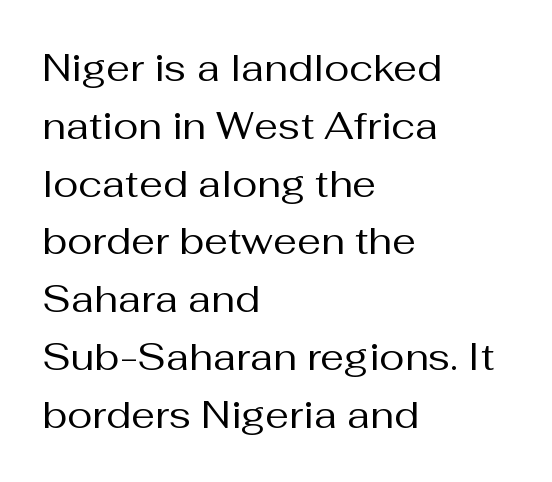
{"serif": "no", "italic": "no", "bold": "no", "weight": "regular", "width": "normal", "stroke_contrast": "medium", "x_height": "medium", "monospaced": "no", "underline": "no", "align": "left", "line_spacing": "normal", "line_spacing_ratio": 1.52, "letter_spacing": "normal", "letter_spacing_em": 0.0, "glyph_px": 38}
